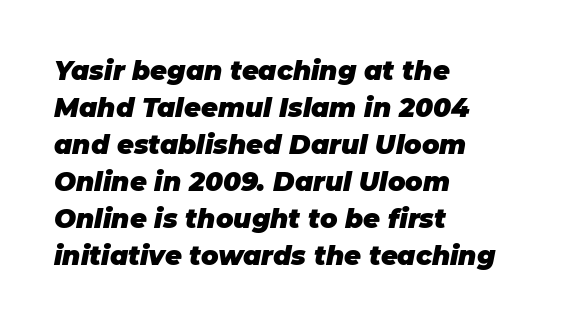
Q: Is the text bold? A: Yes.
Q: Is the text italic (slanted)? A: Yes, it leans right by about 11 degrees.
Q: Is the text underlined? A: No.
Q: How is the paragraph aligned? A: Left-aligned.
Q: Is the spacing between letters normal or unusually wide? A: Normal.
Q: Is the spacing between lines tight, normal or loose? A: Normal.
